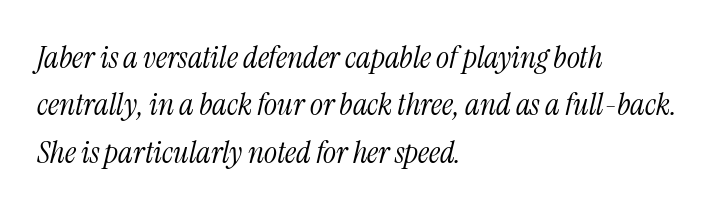
The cut favours lightness, reaching ordinary text weight at its darkest. Standard letterfit; no display-style spreading of the glyphs. The whole block is typeset with a tilt. The designer left line spacing at the default. A bare baseline throughout the passage. The rendering uses natural spacing where letterforms have individual widths.
